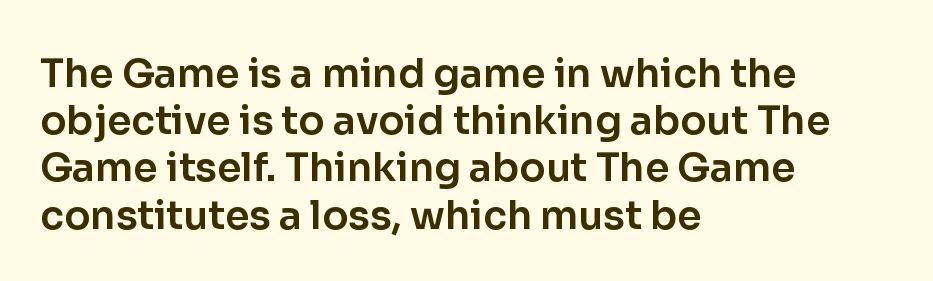
You could not count columns in this text — the font is proportionally spaced. The gap between lines stays unmarked. Quick note: not italic, upright. Short note: letters normally spaced. Alignment: flush left.
